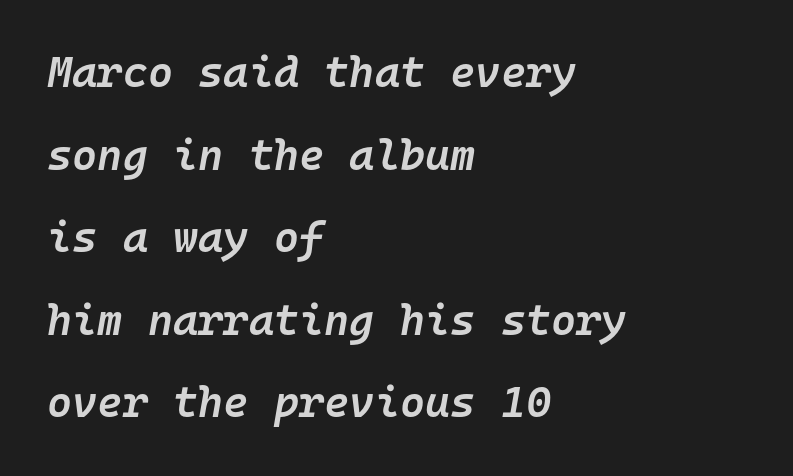
Q: Is the text bold? A: Semi-bold.
Q: Is the text italic (slanted)? A: Yes, it leans right by about 10 degrees.
Q: Is the text underlined? A: No.
Q: How is the paragraph aligned? A: Left-aligned.
Q: Is the spacing between letters normal or unusually wide? A: Normal.
Q: Is the spacing between lines tight, normal or loose? A: Loose.
Q: Width (condensed, normal, or wide)? A: Normal.
Q: Stroke contrast? A: Low.
Q: x-height? A: Medium.
Q: Monospaced? A: Yes.
